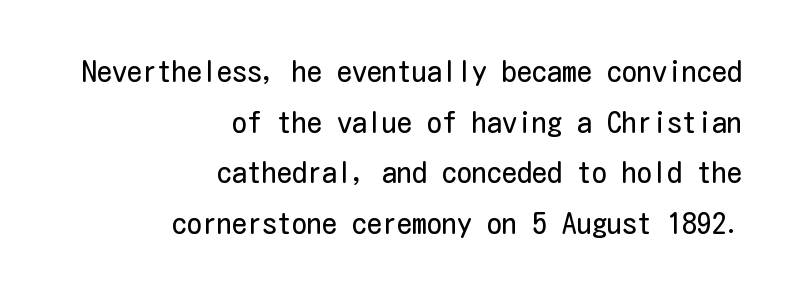
{"serif": "no", "italic": "no", "bold": "no", "weight": "regular", "width": "condensed", "stroke_contrast": "low", "x_height": "medium", "underline": "no", "align": "right", "line_spacing": "normal", "line_spacing_ratio": 1.69, "letter_spacing": "normal", "letter_spacing_em": 0.0, "glyph_px": 30}
